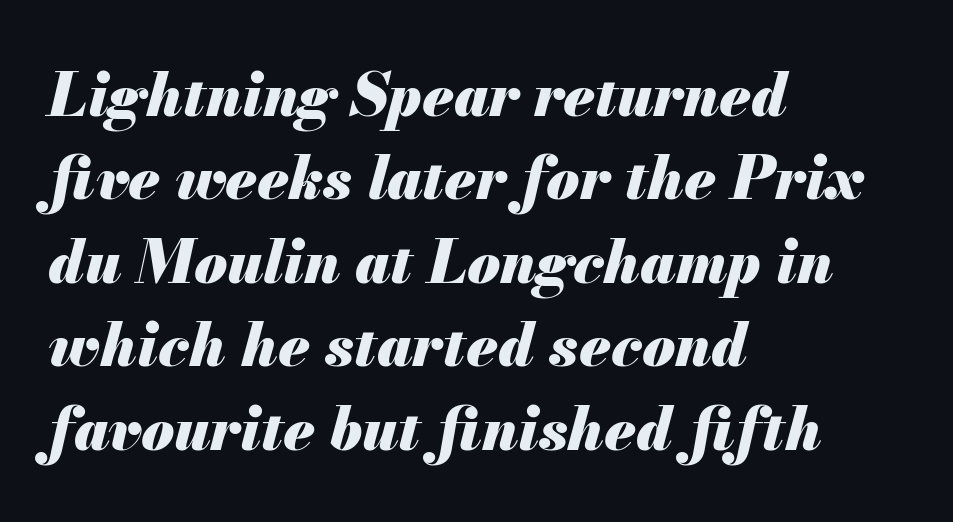
The passage shown stacks its lines at a standard gap. The lines are quadded left. The lettering tilts uniformly, giving the passage an italic look. Spacing verdict: proportional, widths tailored to each character. There is no visible air inserted between adjacent glyphs.
